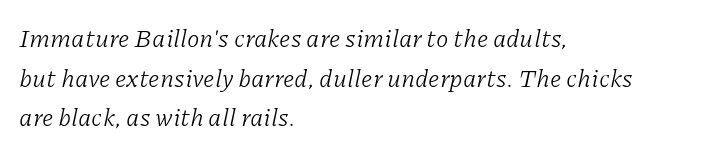
The image shows 25 px text type, italic (leaning right); set left-aligned, normal line spacing (1.59x), normal letter spacing, not underlined.
